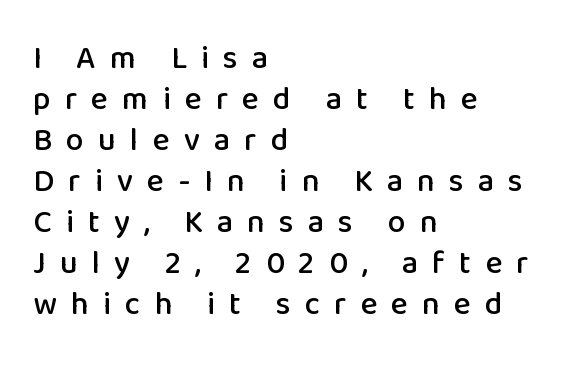
Q: Is the text italic (slanted)? A: No, it is upright.
Q: Is the typeface a serif or a sans-serif typeface? A: Sans-serif.
Q: Is the text underlined? A: No.
Q: How is the paragraph aligned? A: Left-aligned.
Q: Is the spacing between letters normal or unusually wide? A: Unusually wide.
Q: Is the spacing between lines tight, normal or loose? A: Normal.
Q: Width (condensed, normal, or wide)? A: Normal.
Q: Stroke contrast? A: Low.
Q: x-height? A: Medium.
Q: Monospaced? A: No.
